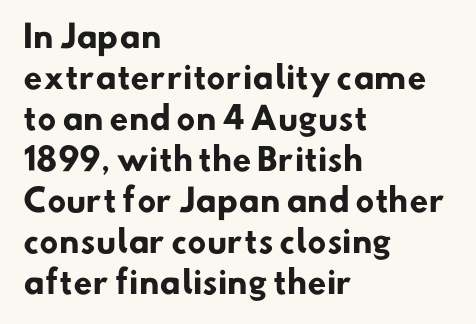
I'd describe the lettering as bold — thick and assertive. Note the varied advance widths — an 'i' is clearly narrower than an 'm'. If you measured baseline to baseline, you'd find a middling distance. How are the letters spaced? Ordinarily, with no added tracking.
